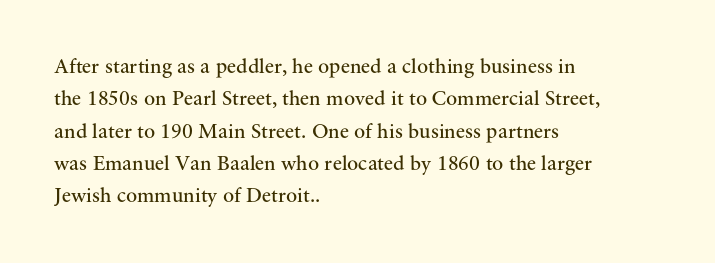
{"italic": "no", "bold": "no", "underline": "no", "align": "left", "line_spacing": "normal", "line_spacing_ratio": 1.54, "letter_spacing": "normal", "letter_spacing_em": 0.0, "glyph_px": 21}
